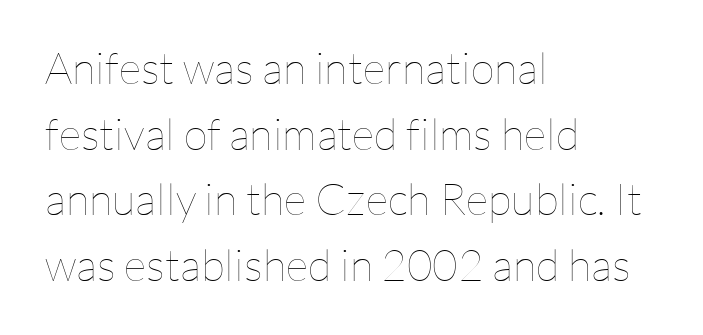
{"italic": "no", "bold": "no", "weight": "thin", "width": "normal", "stroke_contrast": "low", "x_height": "medium", "monospaced": "no", "underline": "no", "align": "left", "line_spacing": "normal", "line_spacing_ratio": 1.49, "letter_spacing": "normal", "letter_spacing_em": 0.0, "glyph_px": 44}
